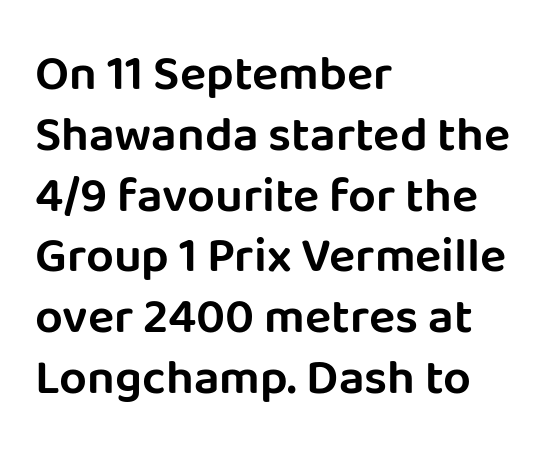
{"serif": "no", "italic": "no", "width": "normal", "stroke_contrast": "low", "x_height": "large", "monospaced": "no", "underline": "no", "align": "left", "line_spacing_ratio": 1.24, "letter_spacing": "normal", "letter_spacing_em": 0.0, "glyph_px": 49}
